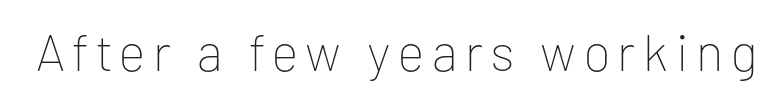
The typeface chosen for these lines omits serifs. Words float on clear page, feet unadorned. Is the type heavy? It reads as light-to-regular instead. Do the characters align in a grid? No, the font is proportional. Tall strokes in this sample are plumb rather than angled.
